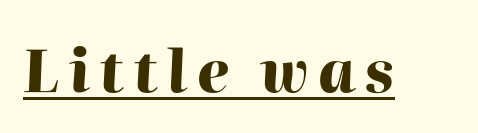
Italic: yes, the glyphs are oblique. The sample has been set heavy, in full bold. The passage shown is typed in a proportional face where columns would drift. Quick note: underline on.
